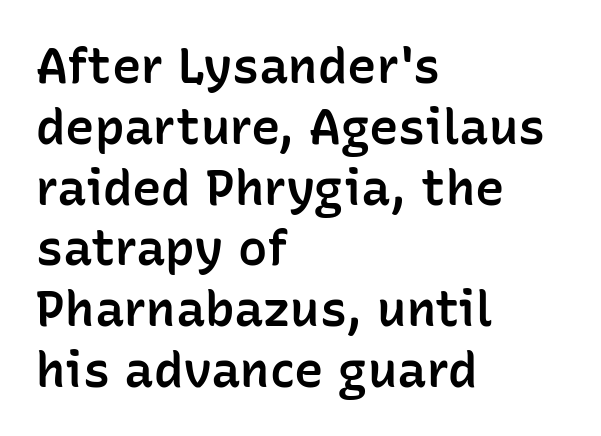
{"serif": "no", "italic": "no", "bold": "semi", "weight": "semibold", "width": "normal", "stroke_contrast": "low", "x_height": "medium", "monospaced": "no", "underline": "no", "align": "left", "line_spacing_ratio": 1.24, "letter_spacing": "normal", "letter_spacing_em": 0.0, "glyph_px": 49}
